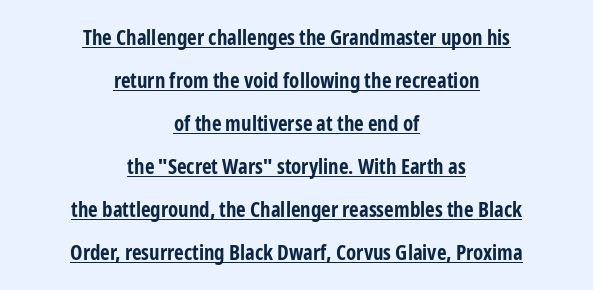
Q: Is the text bold? A: Yes.
Q: Is the text italic (slanted)? A: No, it is upright.
Q: Is the text underlined? A: Yes.
Q: How is the paragraph aligned? A: Centered.
Q: Is the spacing between letters normal or unusually wide? A: Normal.
Q: Is the spacing between lines tight, normal or loose? A: Loose.
